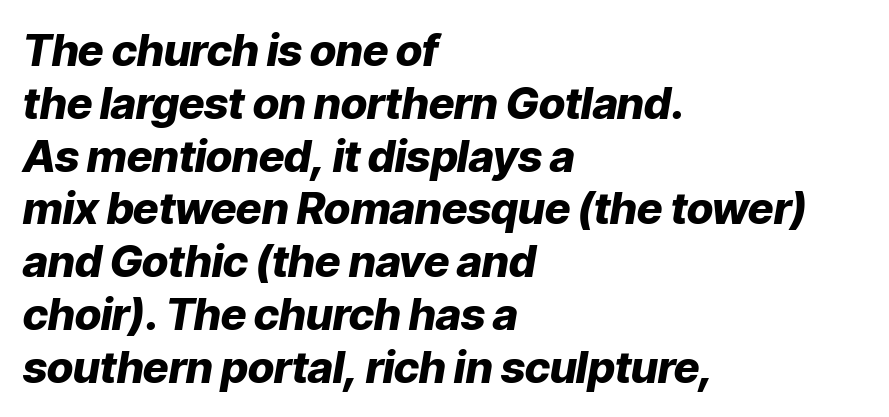
{"italic": "yes", "lean": "right", "slant_degrees": 9, "bold": "yes", "weight": "heavy", "width": "normal", "stroke_contrast": "low", "x_height": "medium", "monospaced": "no", "underline": "no", "align": "left", "line_spacing_ratio": 1.2, "letter_spacing": "normal", "letter_spacing_em": 0.0, "glyph_px": 44}
